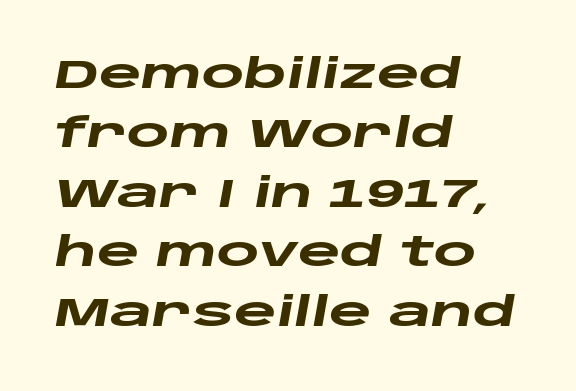
Each glyph is drawn with heavy, bold strokes. The string is rendered with underlining switched off. Does the lettering tilt? It does — this is italic. The letters advance in unequal steps, a hallmark of proportional type.
